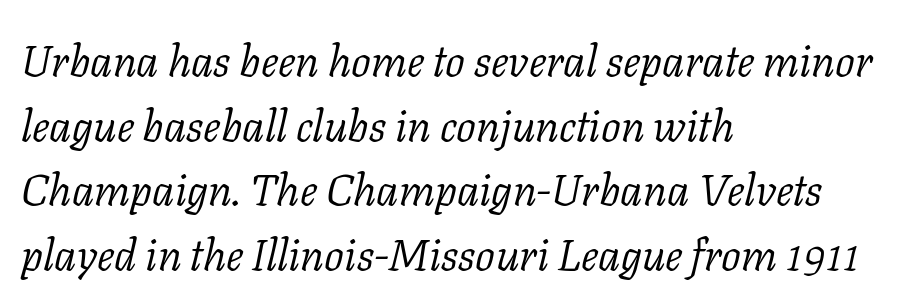
Each letter's strokes conclude with small projecting serifs. Short and long lines alike share a common starting point at left. Quick note: underline off. The rendering uses natural spacing where letterforms have individual widths. Quick note: italic.
